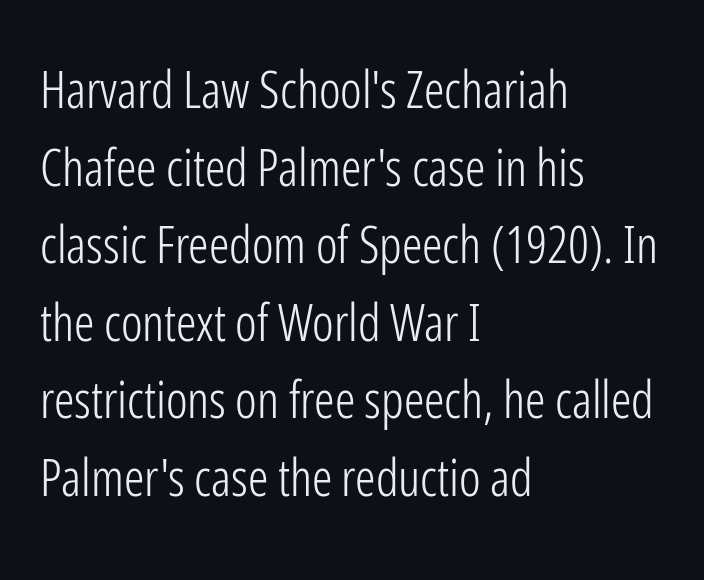
The glyphs are unaccompanied by any horizontal stroke below them. Notice how descenders clear the ascenders below comfortably — that's standard leading. Horizontal alignment here is leftward, the default for most running prose. Spacing between characters is what you'd get straight out of the box. Are there feet on the stems? There aren't — it's a sans. Character widths vary here, with narrow letters taking less room than wide ones.
